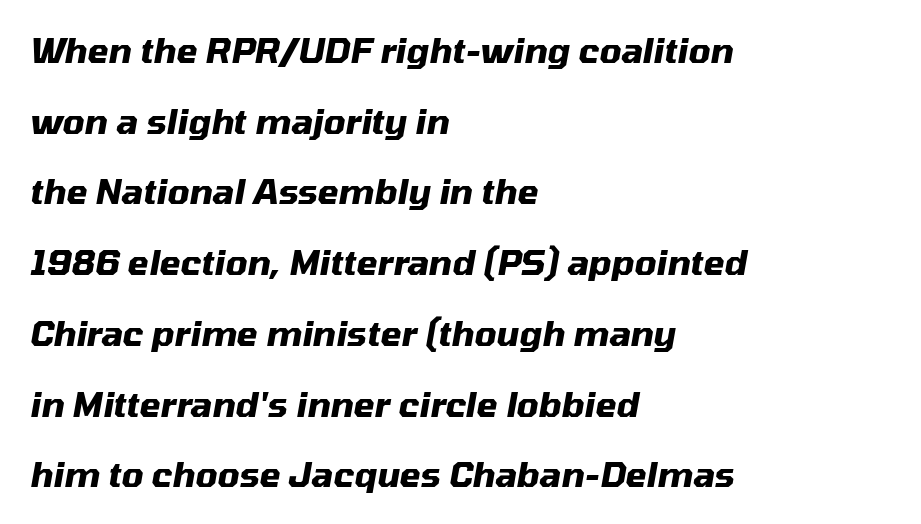
{"italic": "yes", "lean": "right", "slant_degrees": 10, "bold": "yes", "weight": "heavy", "width": "normal", "stroke_contrast": "medium", "x_height": "medium", "monospaced": "no", "underline": "no", "align": "left", "line_spacing": "loose", "line_spacing_ratio": 2.08, "letter_spacing": "normal", "letter_spacing_em": 0.0, "glyph_px": 34}
